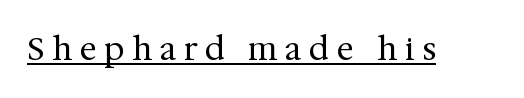
Q: Is the text bold? A: No.
Q: Is the text italic (slanted)? A: No, it is upright.
Q: Is the typeface a serif or a sans-serif typeface? A: Serif.
Q: Is the text underlined? A: Yes.
Q: Is the spacing between letters normal or unusually wide? A: Unusually wide.
Q: Width (condensed, normal, or wide)? A: Normal.
Q: Stroke contrast? A: Medium.
Q: x-height? A: Medium.
Q: Monospaced? A: No.
